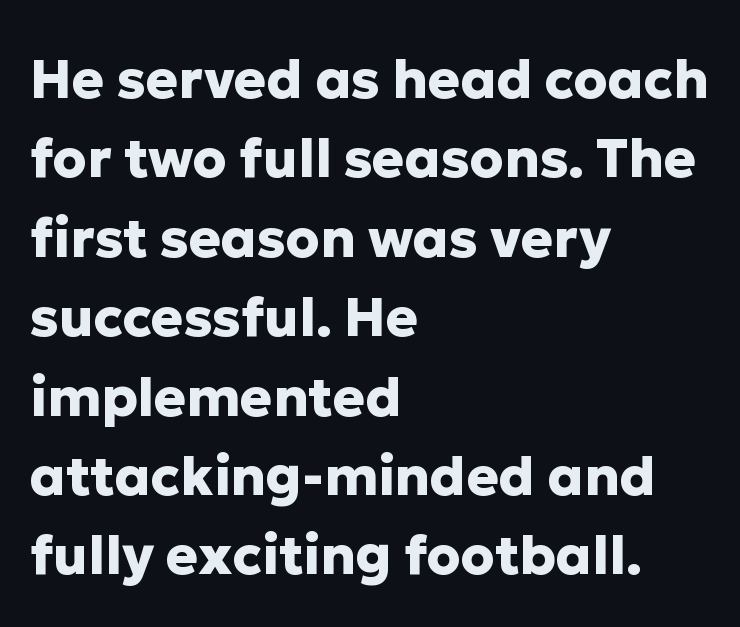
Note the varied advance widths — an 'i' is clearly narrower than an 'm'. The axis of the letterforms is exactly vertical. Just letters on the line, the space beneath them empty. Compared with a centered layout, this one pins lines to the left instead.
